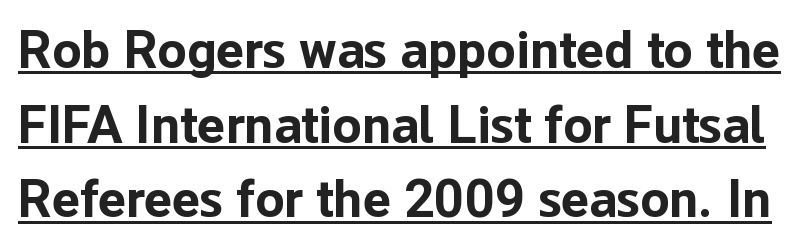
The glyphs in this specimen are sans serif. The line texture is even and compact thanks to regular tracking. The letters stand straight up with perfectly vertical stems. Somebody hit Ctrl+U on this one — the words are underlined. Think of a printed novel: that variable character pitch is what you see here.
